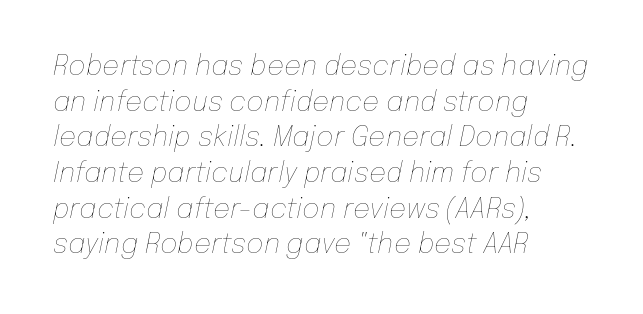
Decoration check: the copy has no underline. The line-height multiplier appears to be the usual default. No heavy texture on the line: the type isn't bold. Emphasis-style slanted type is in use. The passage shown has conventional tracking throughout.
